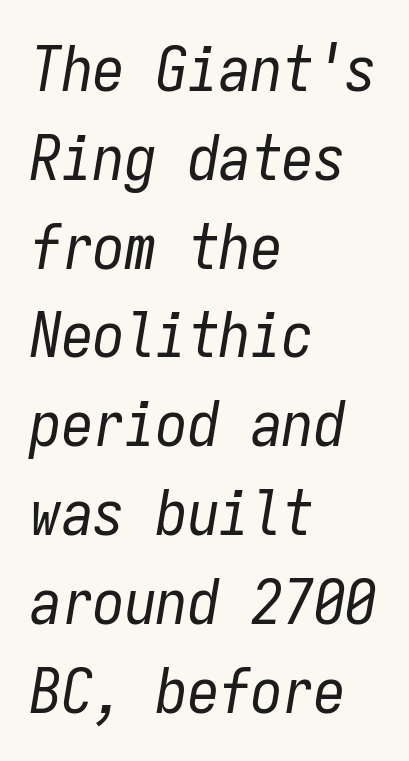
Every row of glyphs begins at an identical x-position on the left. Horizontal bands of white between lines are of average thickness. Has an underline been added? It has not. These glyphs show unthickened strokes, regular width or finer. You could count columns in this text — the font is strictly monospaced.
